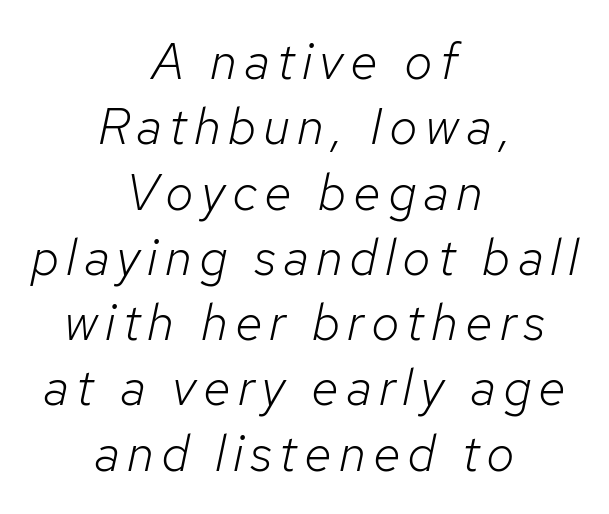
Q: Is the text bold? A: No.
Q: Is the text italic (slanted)? A: Yes, it leans right by about 12 degrees.
Q: Is the text underlined? A: No.
Q: How is the paragraph aligned? A: Centered.
Q: Is the spacing between lines tight, normal or loose? A: Normal.
Q: Width (condensed, normal, or wide)? A: Normal.
Q: Stroke contrast? A: Low.
Q: x-height? A: Medium.
Q: Monospaced? A: No.
